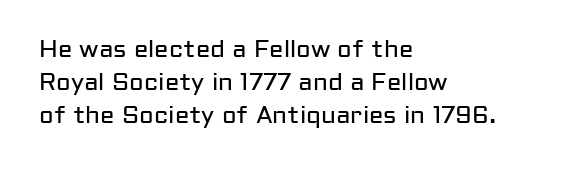
Q: Is the text bold? A: No.
Q: Is the text italic (slanted)? A: No, it is upright.
Q: Is the text underlined? A: No.
Q: How is the paragraph aligned? A: Left-aligned.
Q: Is the spacing between letters normal or unusually wide? A: Normal.
Q: Is the spacing between lines tight, normal or loose? A: Normal.
